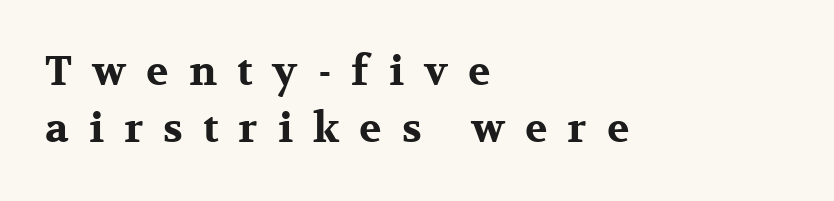
{"serif": "yes", "italic": "no", "bold": "yes", "weight": "bold", "width": "wide", "stroke_contrast": "medium", "x_height": "medium", "monospaced": "no", "underline": "no", "align": "left", "line_spacing": "normal", "line_spacing_ratio": 1.38, "letter_spacing": "wide", "letter_spacing_em": 0.49, "glyph_px": 41}
